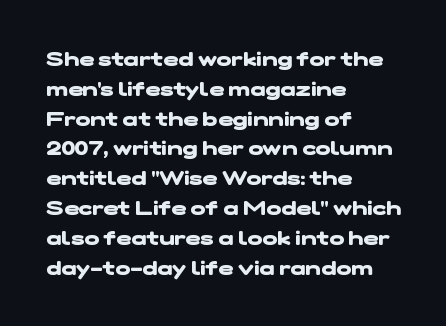
{"bold": "yes", "underline": "no", "align": "left", "line_spacing": "normal", "line_spacing_ratio": 1.49, "letter_spacing": "normal", "letter_spacing_em": 0.0, "glyph_px": 20}
